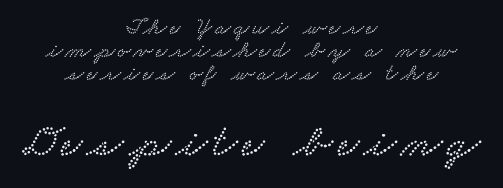
Plain, unruled lines of type. Between these two stacked blocks, the lower one wins on size. How would I describe the line gaps? Narrow and economical. Font category for this specimen: serif. Alignment: centered.
